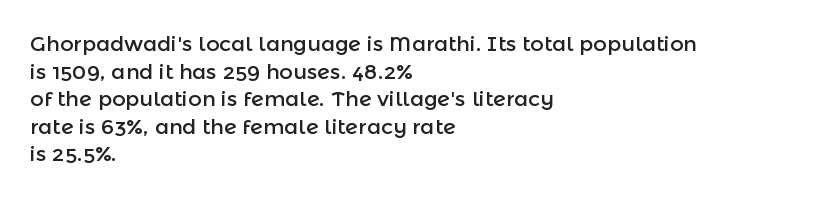
Line starts are locked; line ends wander. Leading matches the norm, producing a regular column. Characters remain perfectly vertical along every line. The area under the type is left untouched. Caption: standard tracking, unaltered.
